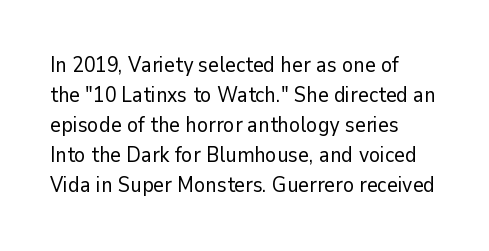
Q: Is the text bold? A: No.
Q: Is the text italic (slanted)? A: No, it is upright.
Q: Is the text underlined? A: No.
Q: How is the paragraph aligned? A: Left-aligned.
Q: Is the spacing between letters normal or unusually wide? A: Normal.
Q: Is the spacing between lines tight, normal or loose? A: Normal.
